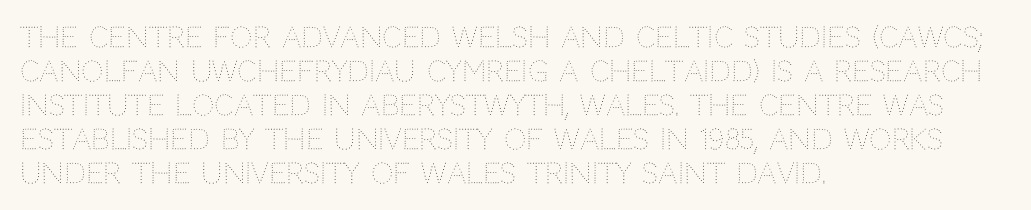
Q: Is the text bold? A: No.
Q: Is the text italic (slanted)? A: No, it is upright.
Q: Is the text underlined? A: No.
Q: How is the paragraph aligned? A: Left-aligned.
Q: Is the spacing between letters normal or unusually wide? A: Normal.
Q: Width (condensed, normal, or wide)? A: Normal.
Q: Stroke contrast? A: Medium.
Q: x-height? A: Large.
Q: Monospaced? A: No.
